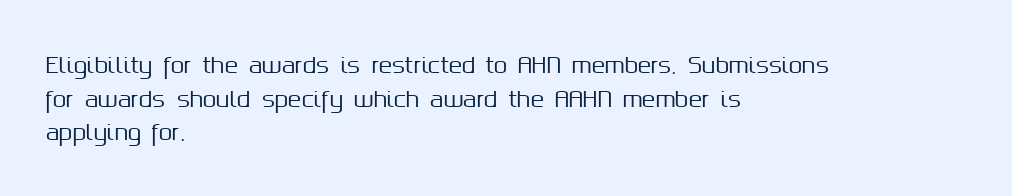
Q: Is the text italic (slanted)? A: No, it is upright.
Q: Is the text underlined? A: No.
Q: How is the paragraph aligned? A: Left-aligned.
Q: Is the spacing between letters normal or unusually wide? A: Normal.
Q: Is the spacing between lines tight, normal or loose? A: Normal.
